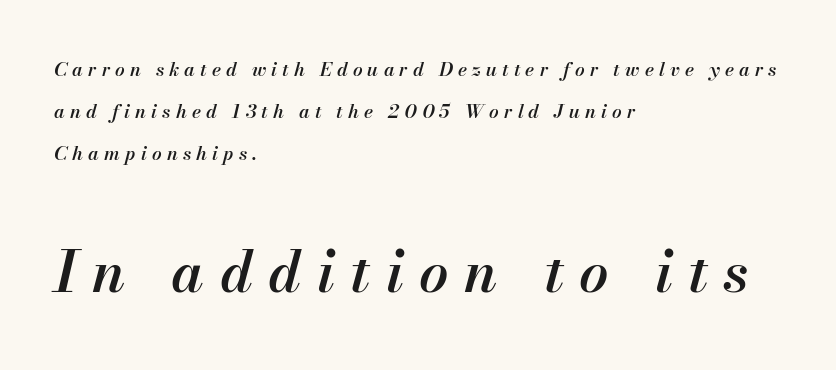
Reading down the block, your eye returns to a fixed left position each line. Inter-character spacing is expanded well beyond the font's built-in metrics. These lines are rendered in a variable-pitch font. Heft: intermediate — a semibold.
